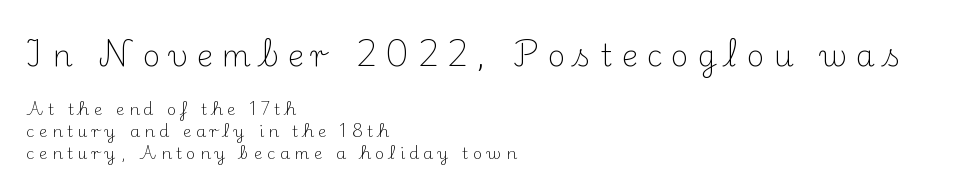
The baseline area is clear. If you squint, the top block still reads clearly — it's the larger of the two. The font's upright variant was chosen for this text. The face looks like a standard text weight, possibly lighter. Varying glyph widths throughout — classic text-font behaviour. Regarding serifs, this sample has them.
